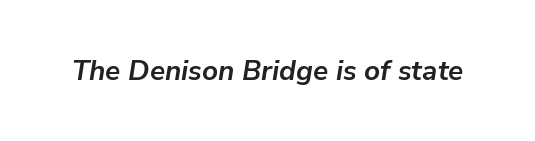
{"italic": "yes", "lean": "right", "slant_degrees": 9, "bold": "yes", "weight": "semibold", "width": "normal", "stroke_contrast": "low", "x_height": "medium", "monospaced": "no", "underline": "no", "letter_spacing": "normal", "letter_spacing_em": 0.0, "glyph_px": 28}
